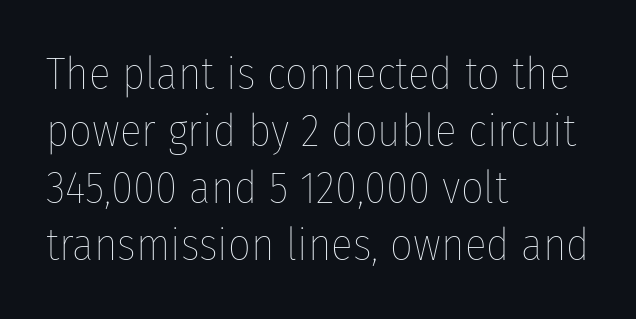
Does the leading feel generous? No, just average. Each letter keeps its own natural width here, so spacing adapts to shape. The strokes carry an ordinary text weight at most. Short note: letters normally spaced. No italicization has been applied; the sample stays upright.
